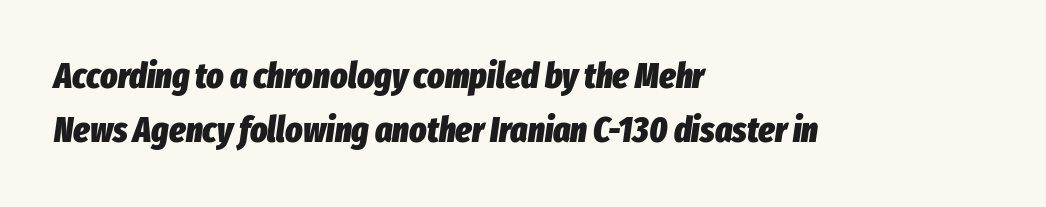
Underline: absent. This is oblique type, the kind used for emphasis or titles. Weight: bold. Character widths vary here, with narrow letters taking less room than wide ones.
